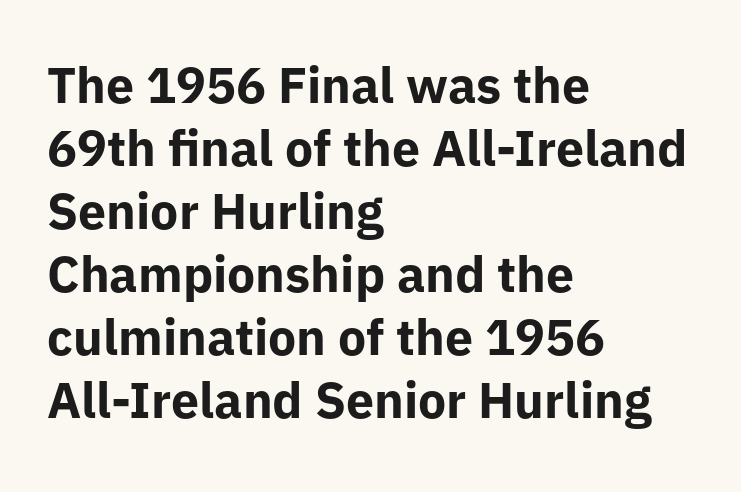
Thick stems and heavy bowls — unmistakably bold. The space beneath each line is pristine and unruled. Between one letter and the next there's only the usual sliver of space. The letters advance in unequal steps, a hallmark of proportional type.
